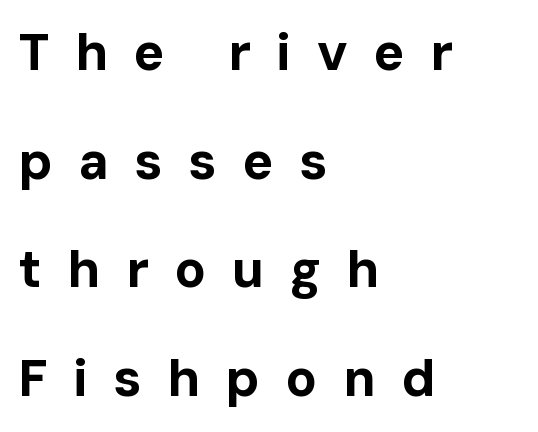
As a designer I'd log this as weight 700, bold. The text block is weighted toward the left margin, trailing off unevenly rightward. Words float on clear page, feet unadorned. The face used here is proportionally spaced, like ordinary book or web type. The rendering uses a large line-height, opening up the rows. The typeface chosen for these lines omits serifs.
